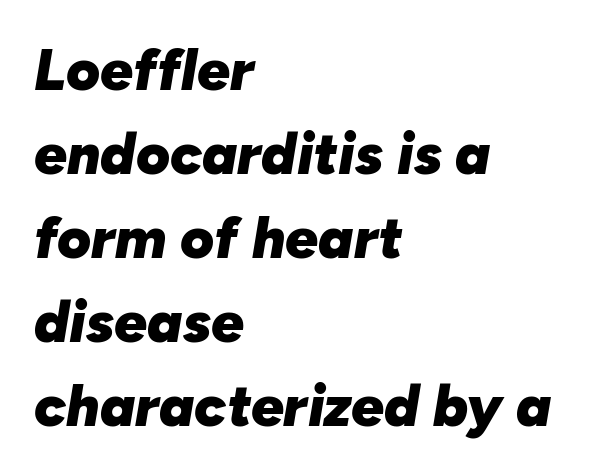
Letter spacing: default. This is heavy type, rendered in bold. The passage shown is typed in a proportional face where columns would drift. Notice how descenders clear the ascenders below comfortably — that's standard leading.
